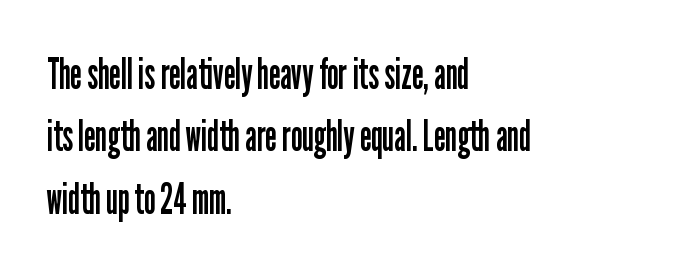
Q: Is the text bold? A: No.
Q: Is the text italic (slanted)? A: No, it is upright.
Q: Is the typeface a serif or a sans-serif typeface? A: Sans-serif.
Q: Is the text underlined? A: No.
Q: How is the paragraph aligned? A: Left-aligned.
Q: Is the spacing between letters normal or unusually wide? A: Normal.
Q: Is the spacing between lines tight, normal or loose? A: Normal.
Q: Width (condensed, normal, or wide)? A: Condensed.
Q: Stroke contrast? A: Low.
Q: x-height? A: Medium.
Q: Monospaced? A: No.
